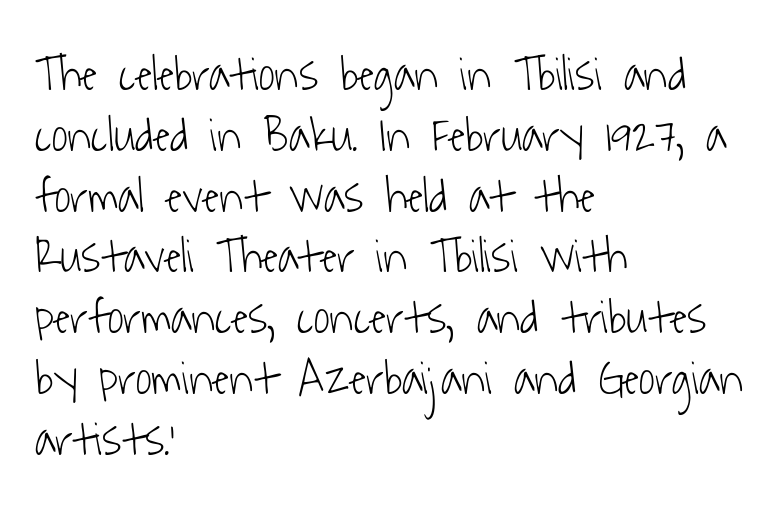
{"serif": "no", "bold": "no", "weight": "light", "width": "condensed", "stroke_contrast": "low", "x_height": "medium", "monospaced": "no", "underline": "no", "align": "left", "line_spacing_ratio": 1.24, "letter_spacing": "normal", "letter_spacing_em": 0.0, "glyph_px": 49}
